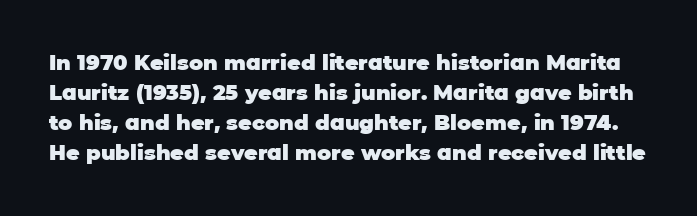
{"italic": "no", "bold": "yes", "underline": "no", "line_spacing": "normal", "line_spacing_ratio": 1.43, "letter_spacing": "normal", "letter_spacing_em": 0.0, "glyph_px": 21}
